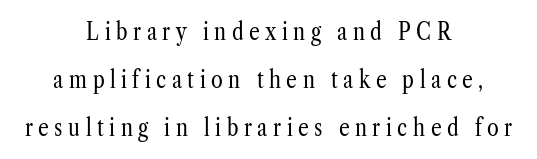
{"italic": "no", "bold": "no", "underline": "no", "align": "center", "line_spacing": "loose", "line_spacing_ratio": 1.99, "letter_spacing": "wide", "letter_spacing_em": 0.23, "glyph_px": 24}
